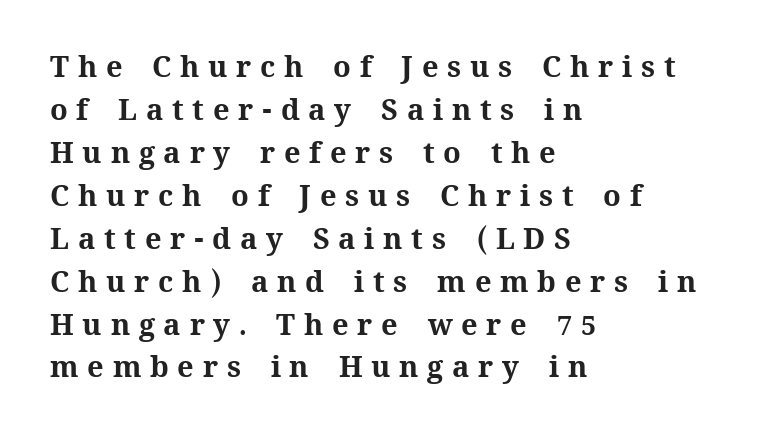
The ragged edge is on the right, which tells us the setting is flush left. This sample has the flowing, uneven cadence of proportional lettering. Interline gaps are of average width in this sample. The gaps between neighbouring characters are conspicuously large. The glyphs have the mass of a bold cut. Letters rest on an invisible, unmarked baseline.
